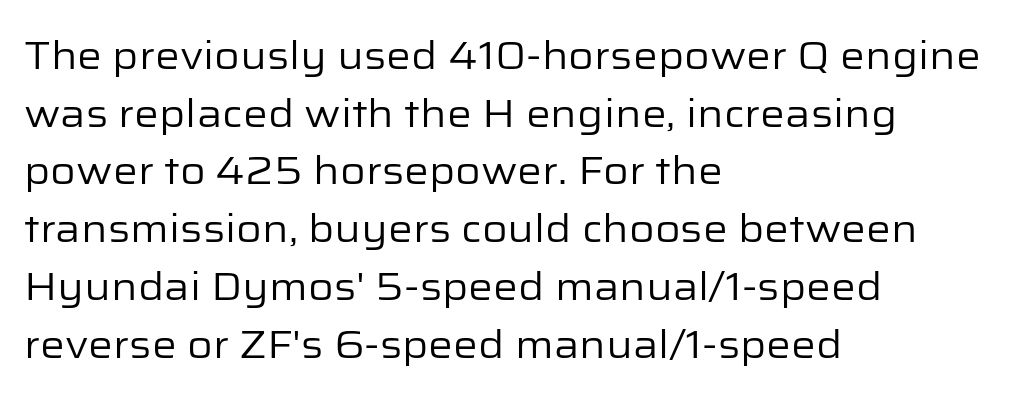
Nothing sits at the stroke ends, so this counts as sans-serif. Plain, unruled lines of type. Weight: in the light-to-regular range. The tracking reads as untouched default to a designer's eye.
